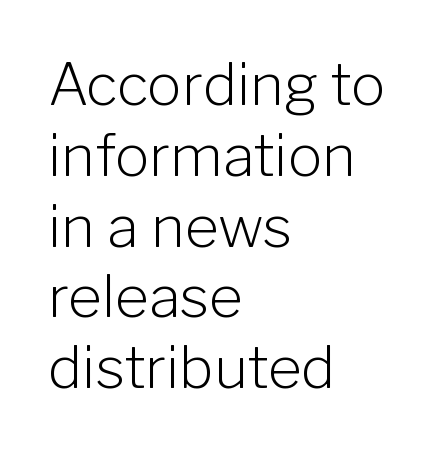
The image shows 58 px light sans-serif type, upright; set left-aligned, line spacing 1.22x, normal letter spacing, not underlined; low stroke contrast and a medium x-height.
